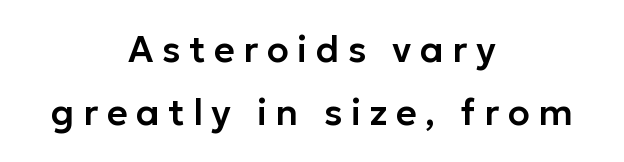
Do the characters align in a grid? No, the font is proportional. Italic? Not at all — the glyphs are vertical. Centered paragraph, ragged on both sides. Type style note: lacks serifs.
